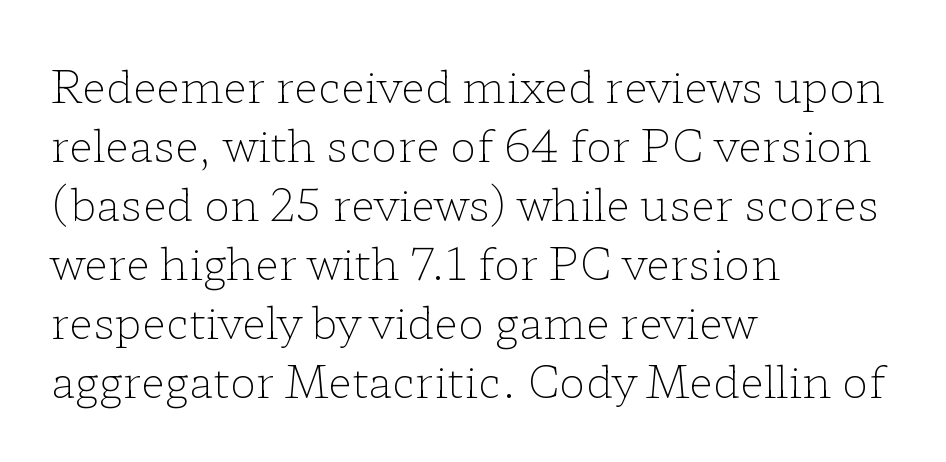
Q: Is the text bold? A: No.
Q: Is the text italic (slanted)? A: No, it is upright.
Q: Is the typeface a serif or a sans-serif typeface? A: Serif.
Q: Is the text underlined? A: No.
Q: How is the paragraph aligned? A: Left-aligned.
Q: Is the spacing between letters normal or unusually wide? A: Normal.
Q: Is the spacing between lines tight, normal or loose? A: Normal.
Q: Width (condensed, normal, or wide)? A: Wide.
Q: Stroke contrast? A: Low.
Q: x-height? A: Medium.
Q: Monospaced? A: No.
